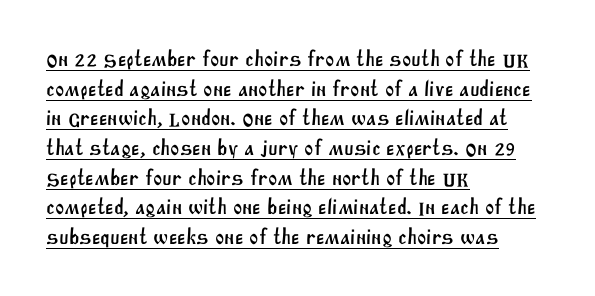
{"underline": "yes", "align": "left", "line_spacing": "normal", "line_spacing_ratio": 1.35, "letter_spacing": "normal", "letter_spacing_em": 0.0, "glyph_px": 22}
